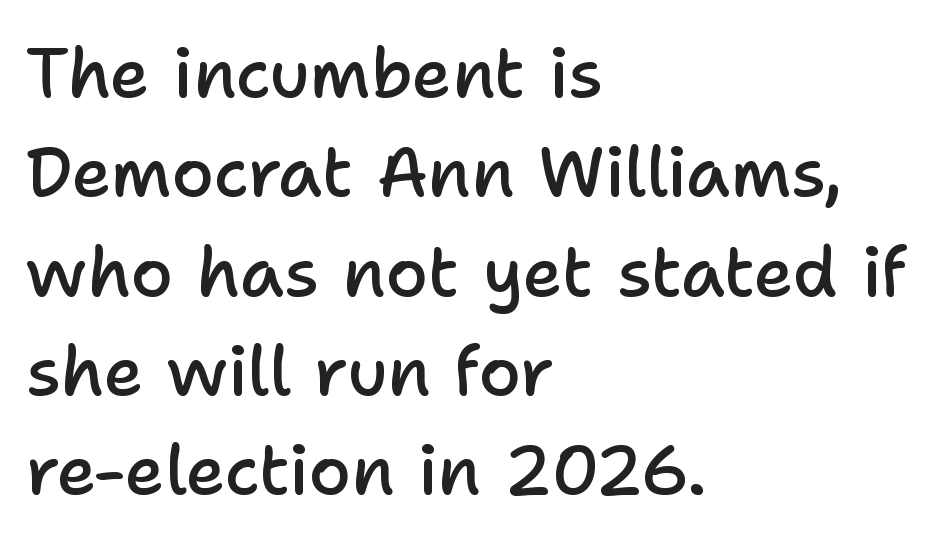
Lines of text with bare space underneath. Whoever set this chose a conventional vertical rhythm. This sample has the flowing, uneven cadence of proportional lettering. Firm but not heavy-handed strokes: this text is semibold. These lines were composed using upright roman letters.
